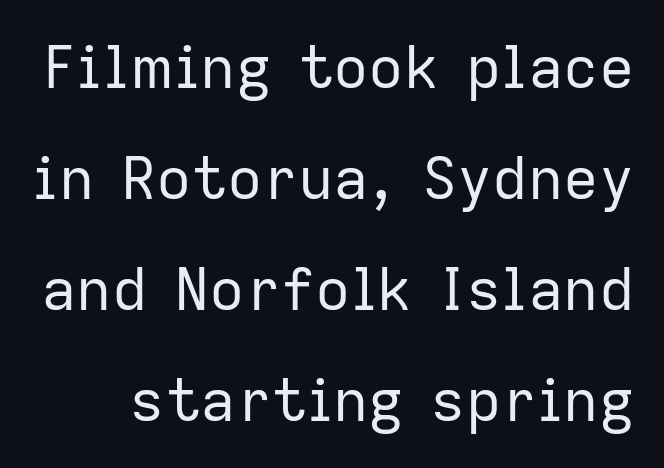
{"serif": "no", "italic": "no", "bold": "no", "weight": "regular", "width": "normal", "stroke_contrast": "low", "x_height": "medium", "monospaced": "no", "underline": "no", "line_spacing_ratio": 1.88, "letter_spacing": "normal", "letter_spacing_em": 0.0, "glyph_px": 59}
